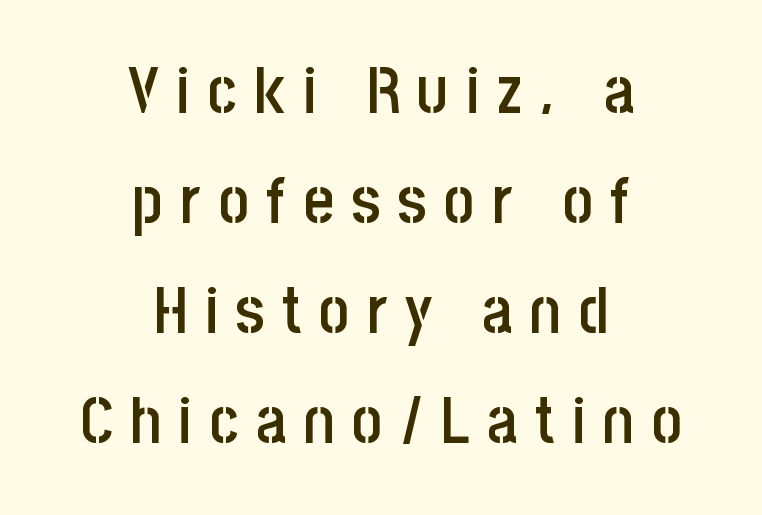
{"serif": "no", "italic": "no", "bold": "semi", "weight": "semibold", "width": "condensed", "stroke_contrast": "low", "x_height": "large", "monospaced": "no", "underline": "no", "align": "center", "line_spacing": "normal", "line_spacing_ratio": 1.69, "letter_spacing": "wide", "letter_spacing_em": 0.27, "glyph_px": 65}
